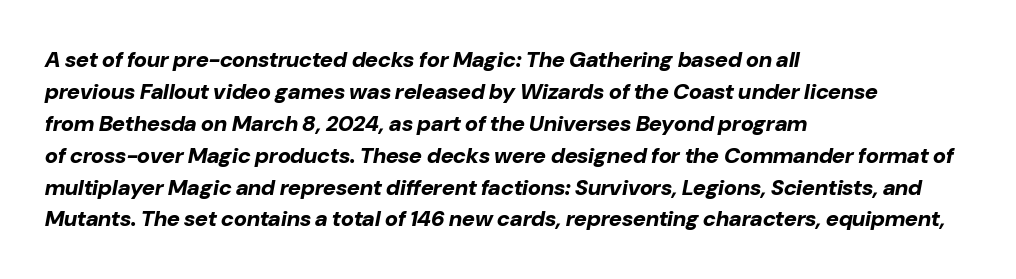
Students, this is bold: see how much ink each stroke carries. The passage shown is not underscored anywhere. Leading: standard. Characters are canted at an angle relative to the baseline's perpendicular.
